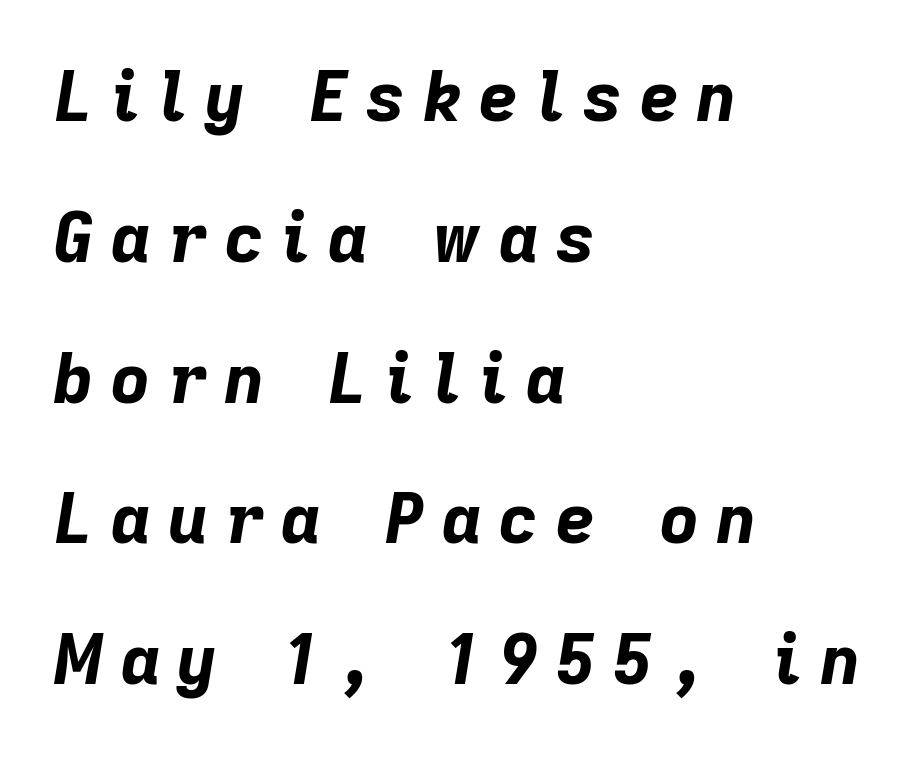
Q: Is the text bold? A: Yes.
Q: Is the text italic (slanted)? A: Yes, it leans right by about 9 degrees.
Q: Is the text underlined? A: No.
Q: How is the paragraph aligned? A: Left-aligned.
Q: Is the spacing between letters normal or unusually wide? A: Unusually wide.
Q: Is the spacing between lines tight, normal or loose? A: Loose.
Q: Width (condensed, normal, or wide)? A: Normal.
Q: Stroke contrast? A: Low.
Q: x-height? A: Medium.
Q: Monospaced? A: No.
